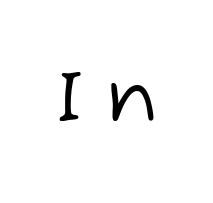
Tracking here is generous; glyphs stand well apart from one another. Words float on clear page, feet unadorned. Type style note: lacks serifs. Stroke mass is kept to a normal reading level or below. The face used here is proportionally spaced, like ordinary book or web type.
